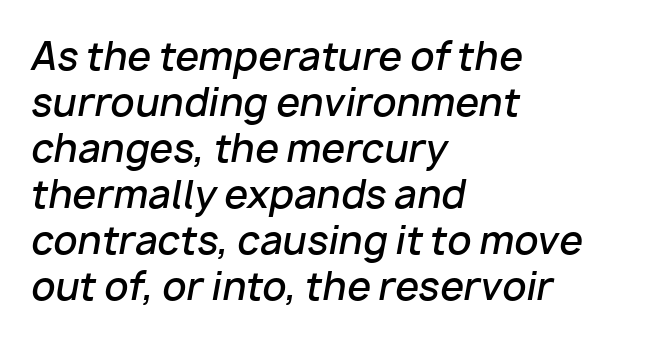
{"italic": "yes", "lean": "right", "slant_degrees": 10, "bold": "semi", "weight": "semibold", "width": "normal", "stroke_contrast": "low", "x_height": "medium", "monospaced": "no", "underline": "no", "align": "left", "line_spacing_ratio": 1.21, "letter_spacing": "normal", "letter_spacing_em": 0.0, "glyph_px": 38}
